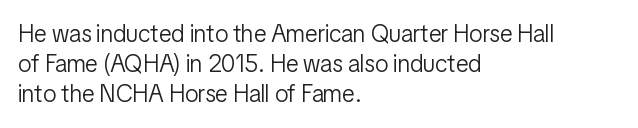
If you drew a line through each stem, it would be perfectly vertical. Tracking value appears to be zero — textbook default spacing. The rag falls on the right side of this text block. The face looks like a standard text weight, possibly lighter. The string is rendered with underlining switched off.
